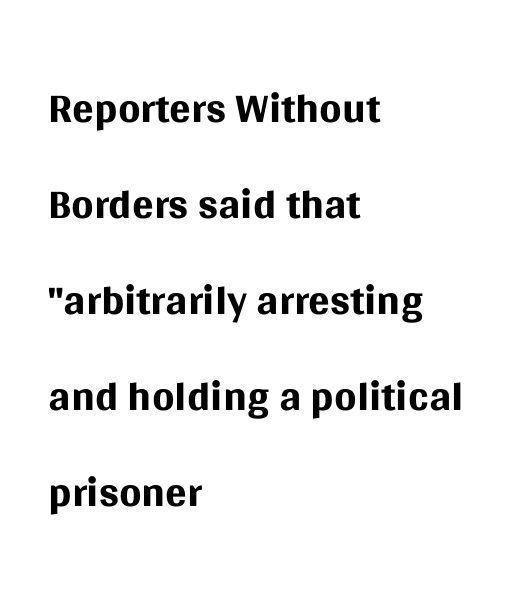
Glyph-to-glyph distance matches everyday printed text. Is there any slant? The stems are plumb. The block of text has a typical density, with ordinary space between rows. Typographically, this falls in the sans-serif category. Check under the words: just untouched page.
